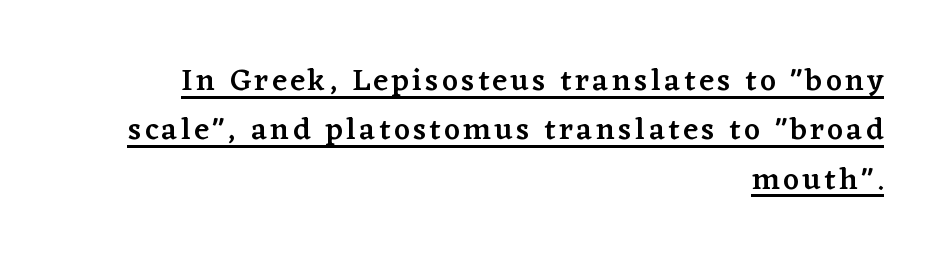
Q: Is the text bold? A: Semi-bold.
Q: Is the text italic (slanted)? A: No, it is upright.
Q: Is the typeface a serif or a sans-serif typeface? A: Serif.
Q: Is the text underlined? A: Yes.
Q: How is the paragraph aligned? A: Right-aligned.
Q: Is the spacing between lines tight, normal or loose? A: Normal.
Q: Width (condensed, normal, or wide)? A: Normal.
Q: Stroke contrast? A: Low.
Q: x-height? A: Medium.
Q: Monospaced? A: No.
